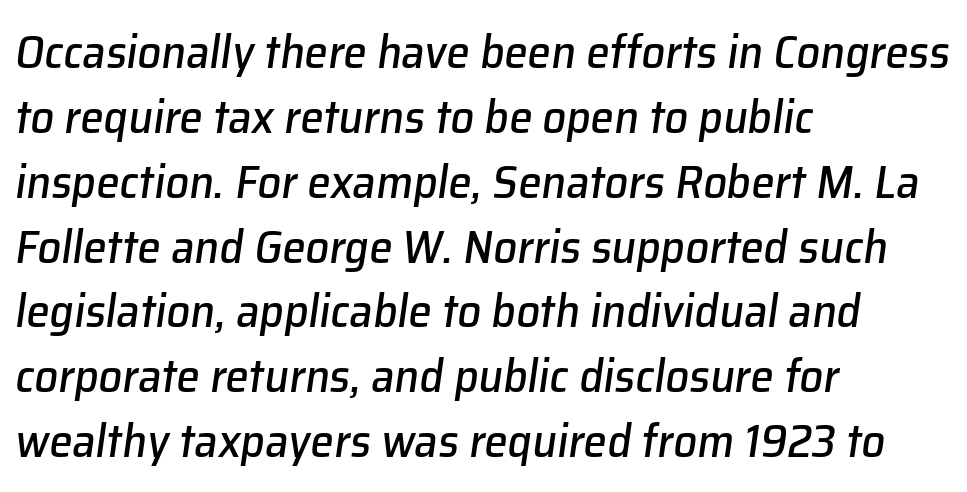
The image shows 47 px text type, italic (leaning right); set left-aligned, normal line spacing (1.38x), normal letter spacing, not underlined; low stroke contrast and a medium x-height.
